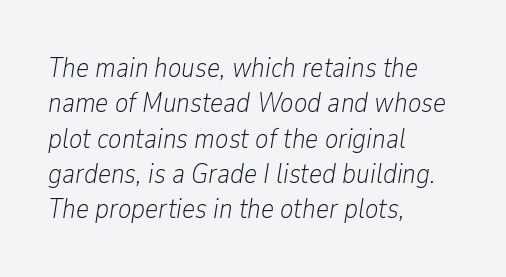
{"italic": "yes", "lean": "right", "slant_degrees": 9, "bold": "no", "weight": "light", "width": "condensed", "stroke_contrast": "low", "x_height": "medium", "monospaced": "no", "underline": "no", "align": "left", "line_spacing": "normal", "line_spacing_ratio": 1.26, "letter_spacing": "normal", "letter_spacing_em": 0.0, "glyph_px": 28}
